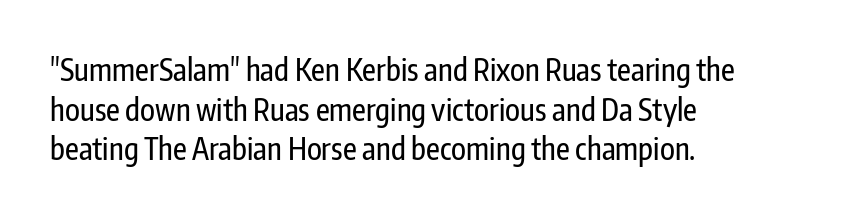
Line starts are locked; line ends wander. Glance below the letters and you will spot only blank space. Each letter keeps its own natural width here, so spacing adapts to shape. Summary of vertical rhythm: regular, with standard interline spacing.
